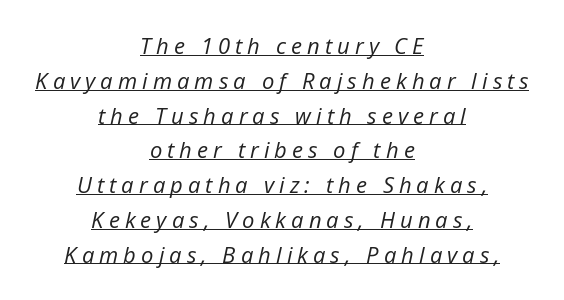
{"italic": "yes", "lean": "right", "slant_degrees": 12, "bold": "no", "underline": "yes", "align": "center", "line_spacing": "normal", "line_spacing_ratio": 1.58, "letter_spacing": "wide", "letter_spacing_em": 0.23, "glyph_px": 22}
